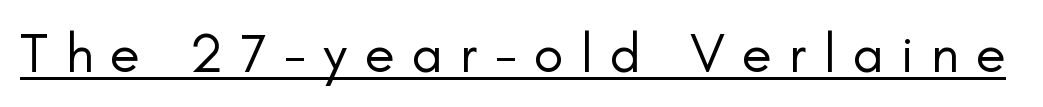
{"serif": "no", "italic": "no", "bold": "no", "weight": "regular", "width": "normal", "stroke_contrast": "low", "x_height": "small", "monospaced": "no", "underline": "yes", "letter_spacing": "wide", "letter_spacing_em": 0.31, "glyph_px": 55}
